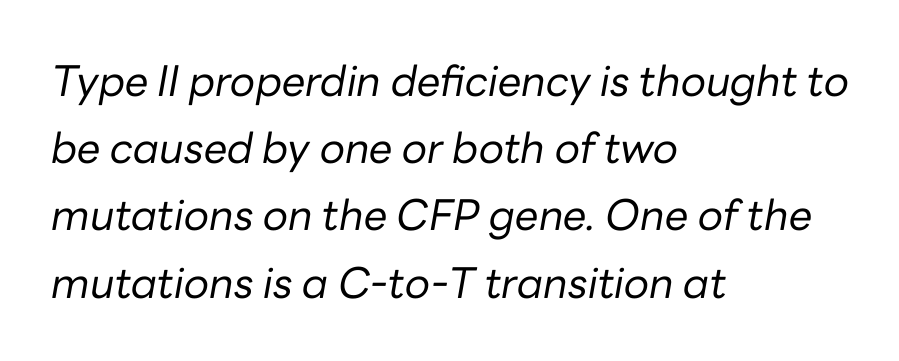
{"italic": "yes", "lean": "right", "slant_degrees": 10, "bold": "no", "weight": "regular", "width": "normal", "stroke_contrast": "low", "x_height": "medium", "monospaced": "no", "underline": "no", "align": "left", "line_spacing": "normal", "line_spacing_ratio": 1.6, "letter_spacing": "normal", "letter_spacing_em": 0.0, "glyph_px": 42}
